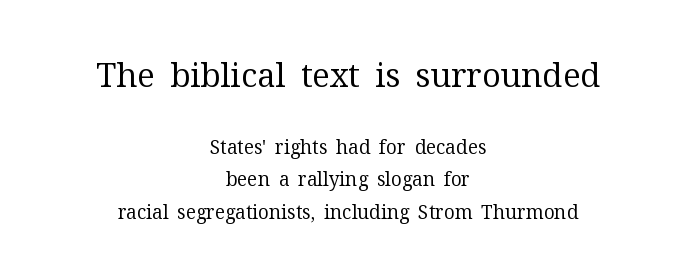
Q: Is the text bold? A: No.
Q: Is the text italic (slanted)? A: No, it is upright.
Q: Is the typeface a serif or a sans-serif typeface? A: Serif.
Q: Is the text underlined? A: No.
Q: How is the paragraph aligned? A: Centered.
Q: Is the spacing between letters normal or unusually wide? A: Normal.
Q: Which block of text is set in a larger size, the first (top) or the second (bottom)? A: The first (top) one.
Q: Width (condensed, normal, or wide)? A: Normal.
Q: Stroke contrast? A: Medium.
Q: x-height? A: Medium.
Q: Monospaced? A: No.
